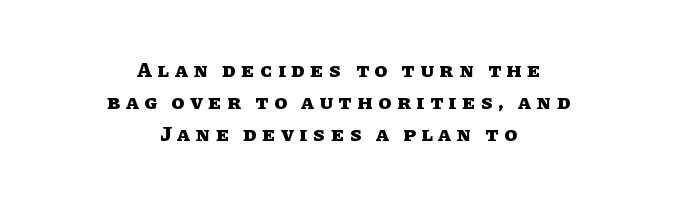
A clean baseline with only descenders dipping below it. Observe the wide spacing: letters keep a clear distance from each other. Set as a true bold cut, around the 700 mark. Regarding leading, the lines here are spaced in the standard way.
